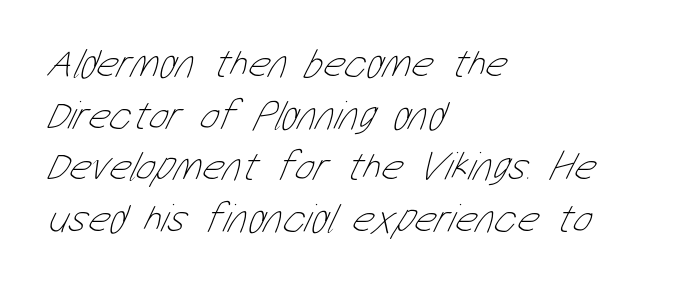
Q: Is the text bold? A: No.
Q: Is the text underlined? A: No.
Q: How is the paragraph aligned? A: Left-aligned.
Q: Is the spacing between letters normal or unusually wide? A: Normal.
Q: Is the spacing between lines tight, normal or loose? A: Normal.
Q: Width (condensed, normal, or wide)? A: Condensed.
Q: Stroke contrast? A: Low.
Q: x-height? A: Medium.
Q: Monospaced? A: No.
